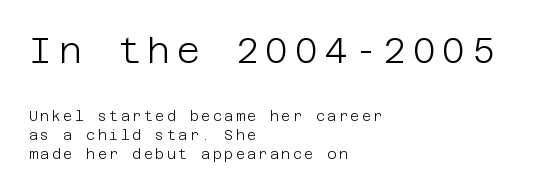
Q: Is the text bold? A: No.
Q: Is the text italic (slanted)? A: No, it is upright.
Q: Is the typeface a serif or a sans-serif typeface? A: Sans-serif.
Q: Is the text underlined? A: No.
Q: How is the paragraph aligned? A: Left-aligned.
Q: Is the spacing between lines tight, normal or loose? A: Normal.
Q: Which block of text is set in a larger size, the first (top) or the second (bottom)? A: The first (top) one.
Q: Width (condensed, normal, or wide)? A: Normal.
Q: Stroke contrast? A: Low.
Q: x-height? A: Large.
